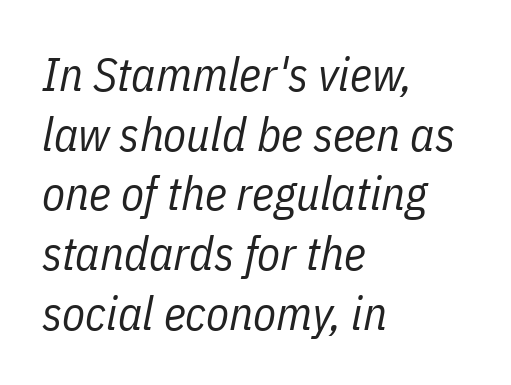
A normal amount of white space separates one row of letters from the next. Leftover space on each line is placed entirely after the last word. Underline: absent. The font's italic variant was chosen for this text. This sample has the flowing, uneven cadence of proportional lettering.
